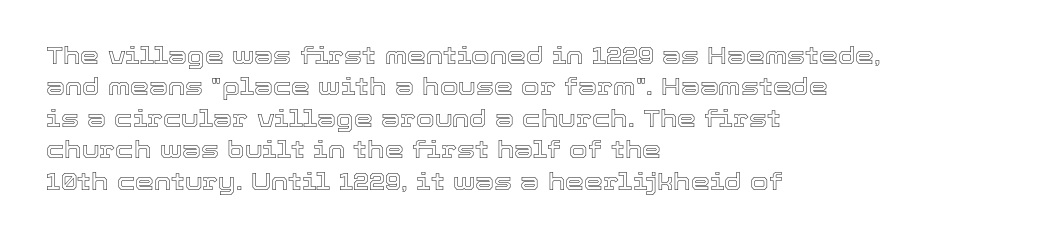
{"italic": "no", "underline": "no", "align": "left", "line_spacing": "normal", "line_spacing_ratio": 1.31, "letter_spacing": "normal", "letter_spacing_em": 0.0, "glyph_px": 24}
